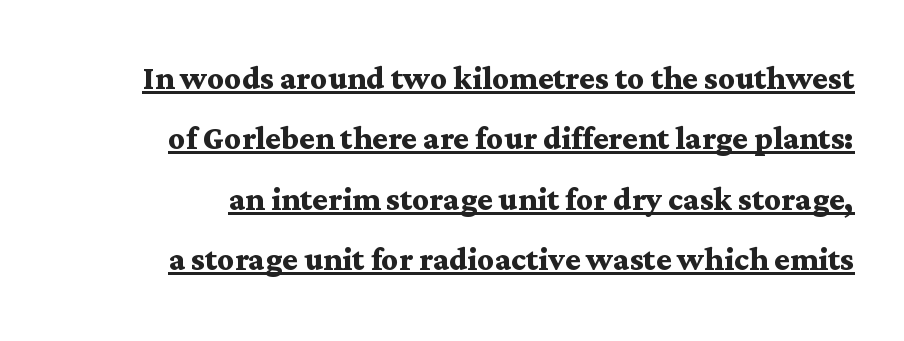
Q: Is the text bold? A: Yes.
Q: Is the text italic (slanted)? A: No, it is upright.
Q: Is the typeface a serif or a sans-serif typeface? A: Serif.
Q: Is the text underlined? A: Yes.
Q: Is the spacing between letters normal or unusually wide? A: Normal.
Q: Is the spacing between lines tight, normal or loose? A: Normal.
Q: Width (condensed, normal, or wide)? A: Wide.
Q: Stroke contrast? A: Medium.
Q: x-height? A: Medium.
Q: Monospaced? A: No.
